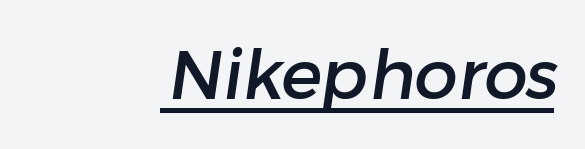
{"serif": "no", "width": "normal", "stroke_contrast": "low", "x_height": "medium", "monospaced": "no", "underline": "yes", "letter_spacing": "normal", "letter_spacing_em": 0.0, "glyph_px": 69}
